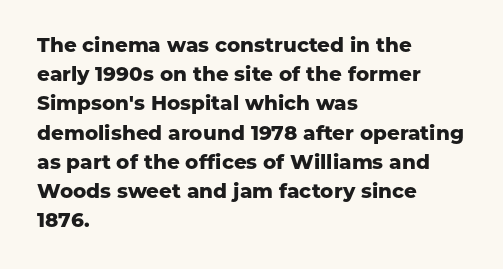
{"italic": "no", "bold": "yes", "underline": "no", "align": "left", "line_spacing": "normal", "line_spacing_ratio": 1.46, "letter_spacing": "normal", "letter_spacing_em": 0.0, "glyph_px": 20}
